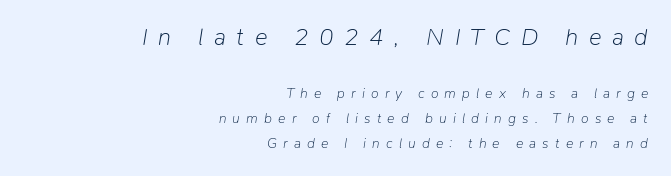
{"italic": "yes", "lean": "right", "slant_degrees": 9, "bold": "no", "underline": "no", "align": "right", "line_spacing_ratio": 1.79, "letter_spacing": "wide", "letter_spacing_em": 0.44, "larger_block": "first", "size_ratio": 1.71, "glyph_px": 24}
